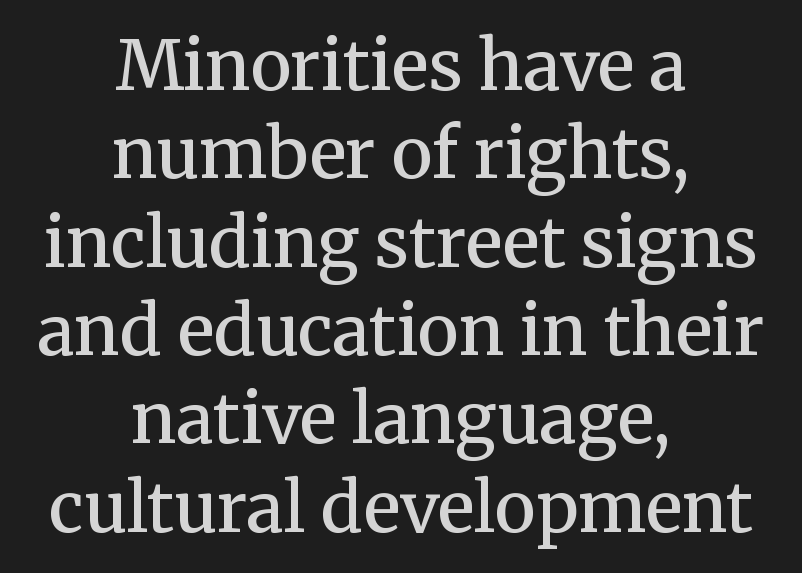
The image shows 69 px semibold serif type, upright; set centered, normal line spacing (1.28x), normal letter spacing, not underlined; medium stroke contrast and a medium x-height.
